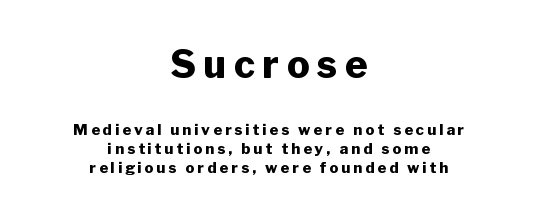
{"serif": "no", "italic": "no", "bold": "yes", "weight": "heavy", "width": "normal", "stroke_contrast": "low", "x_height": "medium", "monospaced": "no", "underline": "no", "align": "center", "line_spacing": "normal", "line_spacing_ratio": 1.28, "letter_spacing": "wide", "letter_spacing_em": 0.2, "larger_block": "first", "size_ratio": 2.53, "glyph_px": 38}
